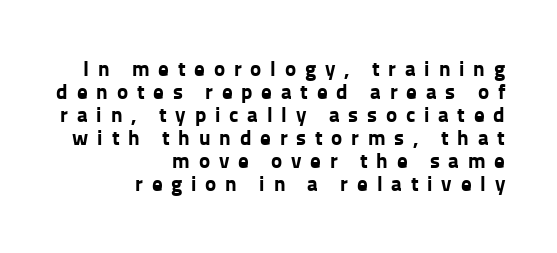
{"italic": "no", "bold": "yes", "underline": "no", "align": "right", "line_spacing": "tight", "line_spacing_ratio": 1.1, "letter_spacing": "wide", "letter_spacing_em": 0.42, "glyph_px": 21}
